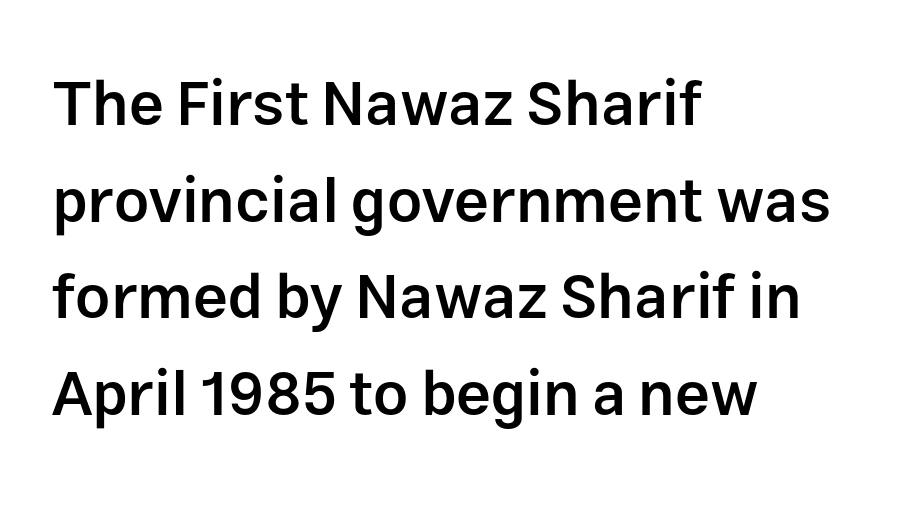
The image shows 62 px semibold sans-serif type, upright; set left-aligned, normal line spacing (1.56x), normal letter spacing, not underlined; low stroke contrast and a medium x-height.
